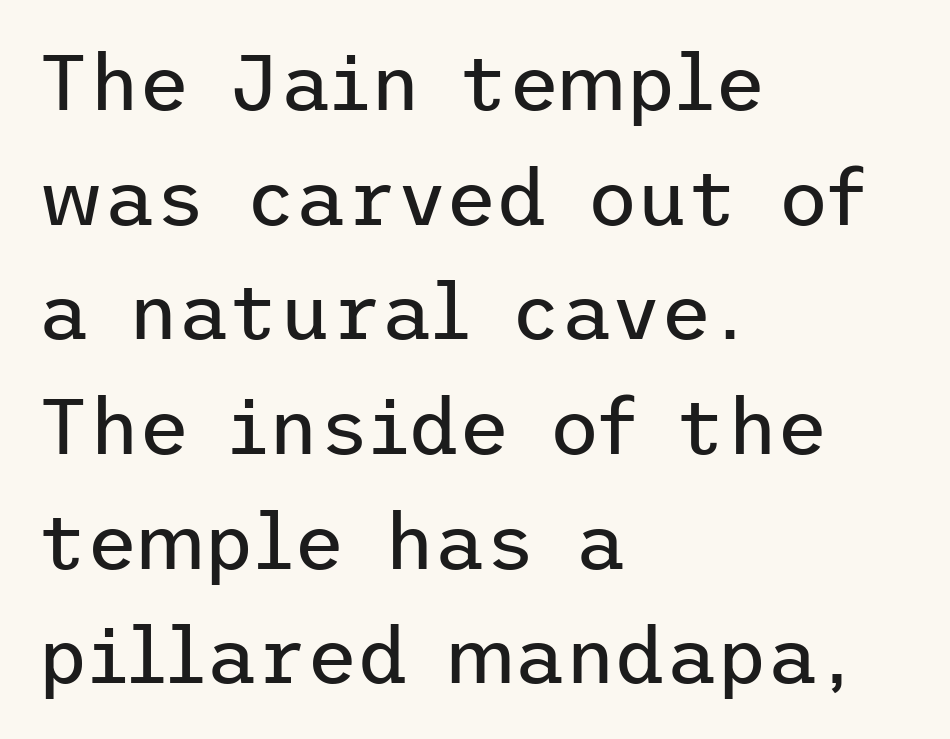
The image shows 78 px regular-weight sans-serif type, upright; set left-aligned, normal line spacing (1.47x), normal letter spacing, not underlined; low stroke contrast and a medium x-height.
